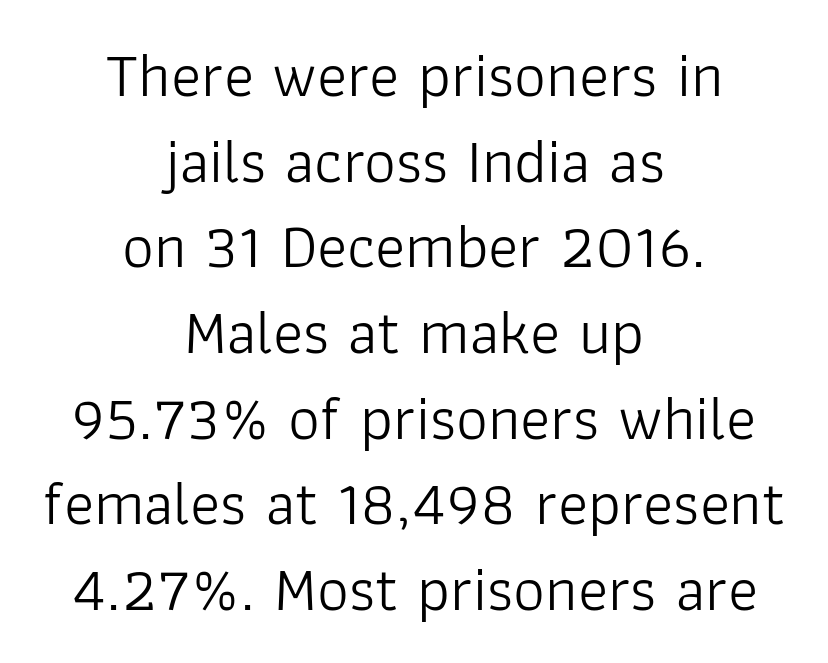
The tracking reads as untouched default to a designer's eye. Casual observation: everything's sitting right in the middle. Nothing sits at the stroke ends, so this counts as sans-serif. Does the lettering tilt? It doesn't — this is upright. The font is comparable to plain body text, perhaps lighter. In terms of leading, this rendering sits right in the middle.
